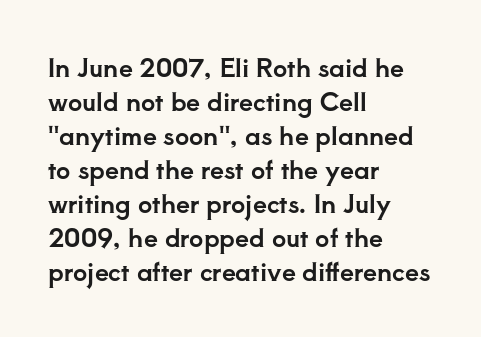
These lines were composed using upright roman letters. Line beginnings align vertically; line endings do not. Quick note: underline off. Nobody touched the tracking dial on this one. Leading matches the norm, producing a regular column.
